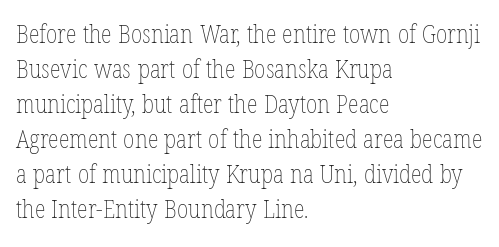
Nobody drew a line under any word here. The passage is arranged the way most books set body copy — flush left. Is the stroke heavy? The answer is a plain regular-or-lighter. Nobody touched the tracking dial on this one. A roman cut, with each character standing at attention. The space between consecutive lines is moderate.
